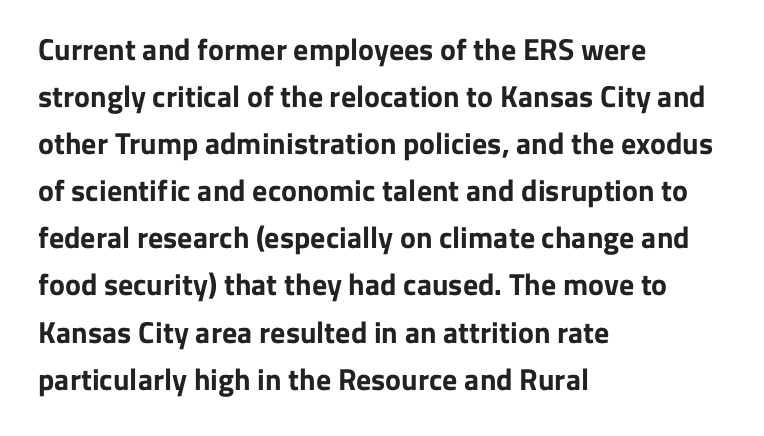
{"serif": "no", "italic": "no", "bold": "yes", "weight": "bold", "width": "normal", "stroke_contrast": "low", "x_height": "medium", "monospaced": "no", "underline": "no", "align": "left", "line_spacing": "normal", "line_spacing_ratio": 1.57, "letter_spacing": "normal", "letter_spacing_em": 0.0, "glyph_px": 30}
